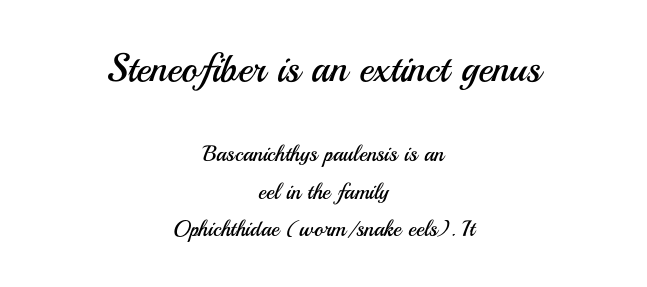
Q: Is the text bold? A: No.
Q: Is the text italic (slanted)? A: Yes.
Q: Is the typeface a serif or a sans-serif typeface? A: Sans-serif.
Q: Is the text underlined? A: No.
Q: How is the paragraph aligned? A: Centered.
Q: Is the spacing between letters normal or unusually wide? A: Normal.
Q: Is the spacing between lines tight, normal or loose? A: Normal.
Q: Which block of text is set in a larger size, the first (top) or the second (bottom)? A: The first (top) one.
Q: Width (condensed, normal, or wide)? A: Normal.
Q: Stroke contrast? A: Medium.
Q: x-height? A: Small.
Q: Monospaced? A: No.
